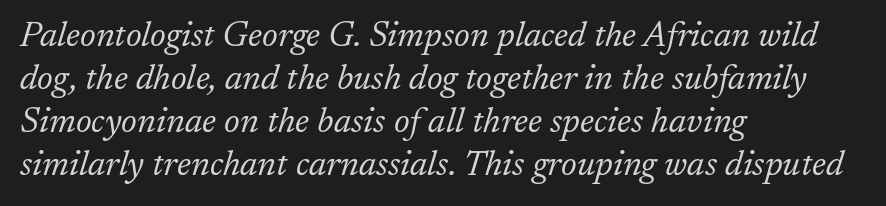
The text block is weighted toward the left margin, trailing off unevenly rightward. The letters carry serifs — small finishing strokes at the ends of their stems. These lines keep a tight, regular rhythm from letter to letter. Rule under the text: the space is simply empty. Ink coverage per letter is moderate at most. Each letter keeps its own natural width here, so spacing adapts to shape.
